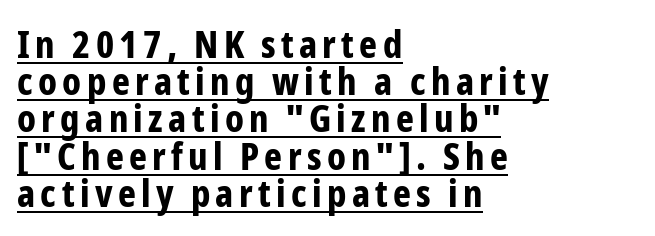
Q: Is the text bold? A: Yes.
Q: Is the text italic (slanted)? A: No, it is upright.
Q: Is the typeface a serif or a sans-serif typeface? A: Sans-serif.
Q: Is the text underlined? A: Yes.
Q: How is the paragraph aligned? A: Left-aligned.
Q: Is the spacing between lines tight, normal or loose? A: Tight.
Q: Width (condensed, normal, or wide)? A: Condensed.
Q: Stroke contrast? A: Low.
Q: x-height? A: Medium.
Q: Monospaced? A: No.
